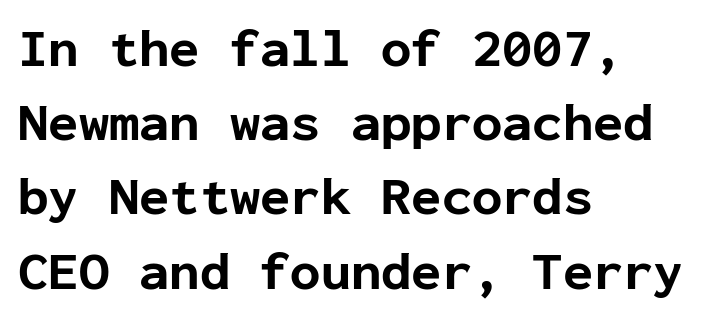
This sample uses an upright cut, with every glyph sitting square on the baseline. Spacing verdict: monospaced, one width for all characters. The zone under the glyphs is completely vacant. I'd call this a sans setting — the letters go barefoot. Tracking value appears to be zero — textbook default spacing.
